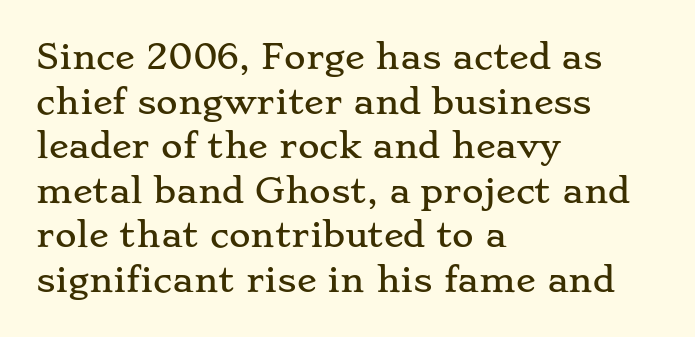
{"serif": "yes", "italic": "no", "width": "wide", "stroke_contrast": "low", "x_height": "small", "monospaced": "no", "underline": "no", "align": "left", "line_spacing": "normal", "line_spacing_ratio": 1.35, "letter_spacing": "normal", "letter_spacing_em": 0.0, "glyph_px": 33}
